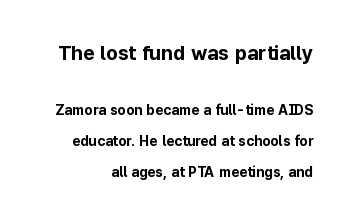
The image shows 20 px bold type, upright; set right-aligned, loose line spacing (2.23x), normal letter spacing, not underlined; the first (top) block is 1.43x larger.
